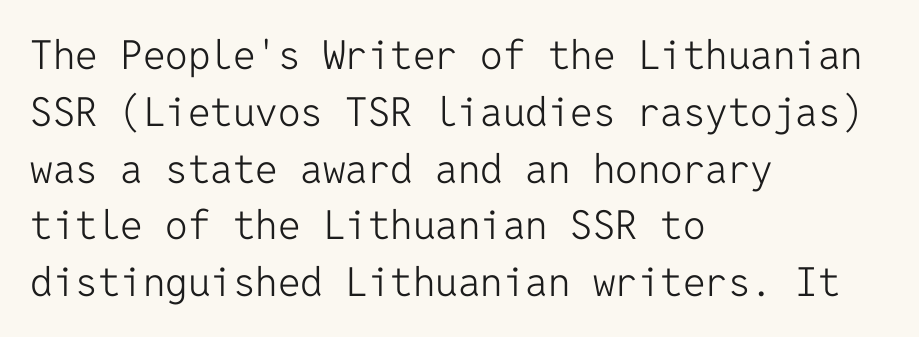
The image shows 40 px light sans-serif type, upright, monospaced; set left-aligned, normal line spacing (1.42x), normal letter spacing, not underlined; low stroke contrast and a medium x-height.
